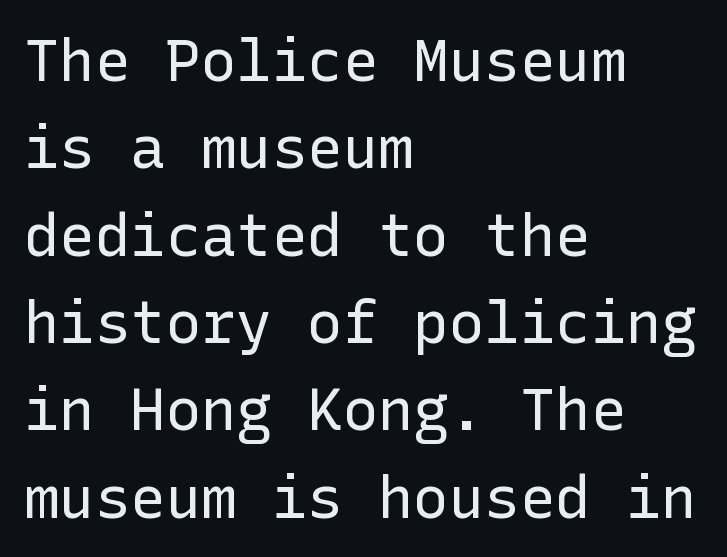
The image shows 59 px regular-weight sans-serif type, upright; set left-aligned, normal line spacing (1.48x), normal letter spacing, not underlined; low stroke contrast and a medium x-height.
